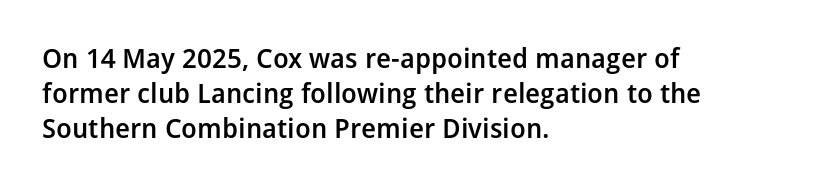
{"italic": "no", "bold": "semi", "underline": "no", "align": "left", "line_spacing": "normal", "line_spacing_ratio": 1.29, "letter_spacing": "normal", "letter_spacing_em": 0.0, "glyph_px": 27}
